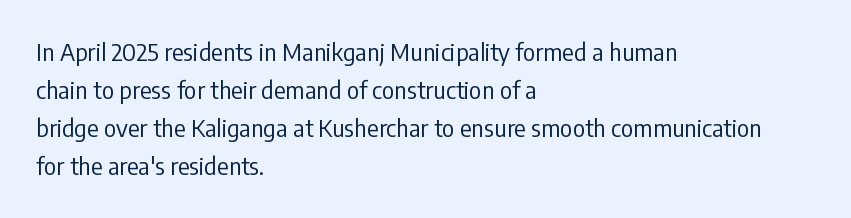
Q: Is the text bold? A: No.
Q: Is the text italic (slanted)? A: No, it is upright.
Q: Is the text underlined? A: No.
Q: How is the paragraph aligned? A: Left-aligned.
Q: Is the spacing between letters normal or unusually wide? A: Normal.
Q: Is the spacing between lines tight, normal or loose? A: Normal.
